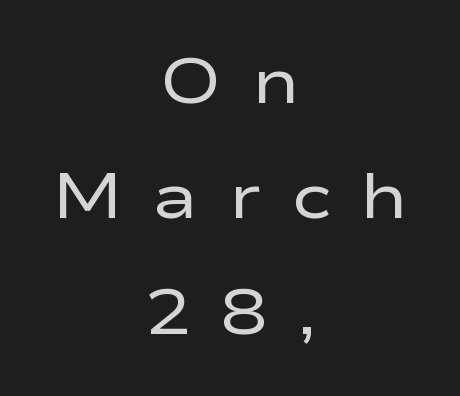
These lines are centered, leaving both edges ragged. Stem width sits at or under what a default text font uses. No italicization has been applied; the sample stays upright. Descenders are the only things crossing below the line. Nothing sits at the stroke ends, so this counts as sans-serif.
